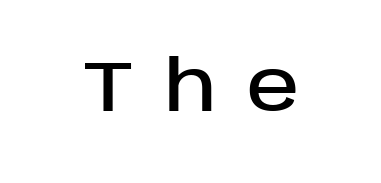
{"serif": "no", "italic": "no", "width": "normal", "stroke_contrast": "low", "x_height": "large", "monospaced": "no", "underline": "no", "letter_spacing": "wide", "letter_spacing_em": 0.43, "glyph_px": 71}
